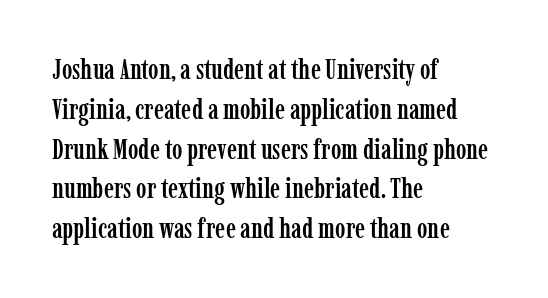
The rendering shows small feet on the letterforms — a serif design. This is roman type, the default non-slanted kind. Layout note: lines flush left. This sample uses plain, unmodified letter spacing. Reading down the column, the eye jumps a familiar distance to each next line.
